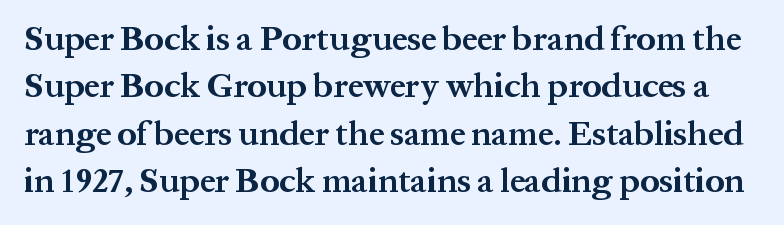
The image shows 34 px bold serif type, upright; set normal line spacing (1.39x), normal letter spacing, not underlined; medium stroke contrast and a medium x-height.
